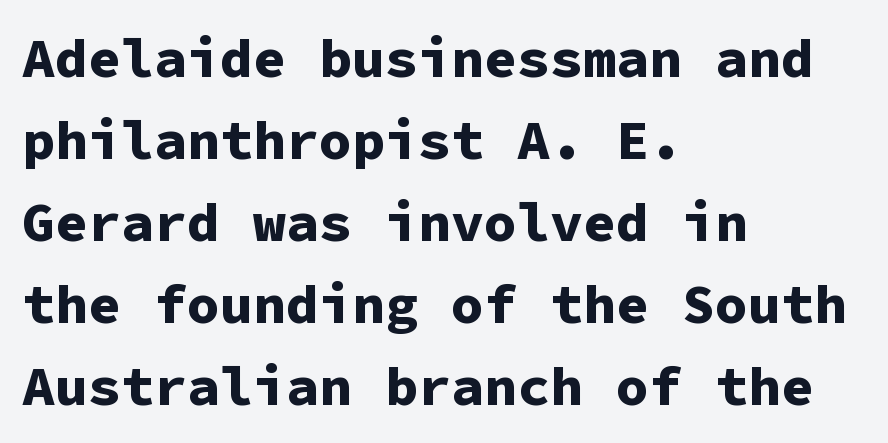
{"serif": "no", "italic": "no", "bold": "yes", "weight": "bold", "width": "normal", "stroke_contrast": "low", "x_height": "medium", "monospaced": "yes", "underline": "no", "align": "left", "line_spacing": "normal", "line_spacing_ratio": 1.49, "letter_spacing": "normal", "letter_spacing_em": 0.0, "glyph_px": 55}
